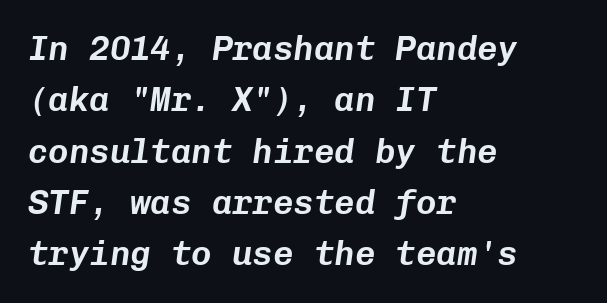
Q: Is the text italic (slanted)? A: Yes, it leans right by about 8 degrees.
Q: Is the text underlined? A: No.
Q: How is the paragraph aligned? A: Left-aligned.
Q: Is the spacing between letters normal or unusually wide? A: Normal.
Q: Is the spacing between lines tight, normal or loose? A: Normal.
Q: Width (condensed, normal, or wide)? A: Normal.
Q: Stroke contrast? A: Low.
Q: x-height? A: Medium.
Q: Monospaced? A: Yes.
